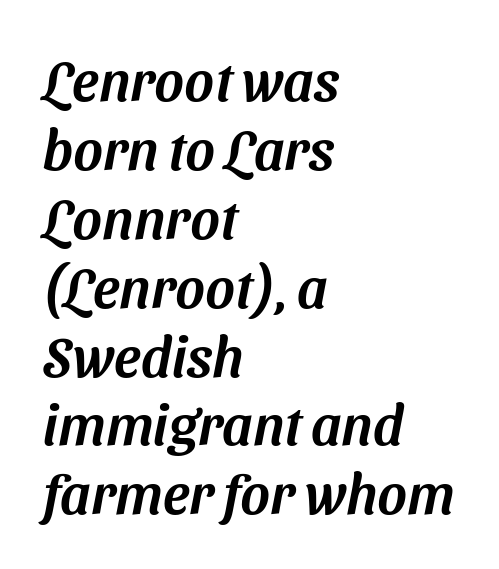
{"serif": "no", "width": "normal", "stroke_contrast": "medium", "x_height": "medium", "monospaced": "no", "underline": "no", "align": "left", "line_spacing_ratio": 1.23, "letter_spacing": "normal", "letter_spacing_em": 0.0, "glyph_px": 56}
